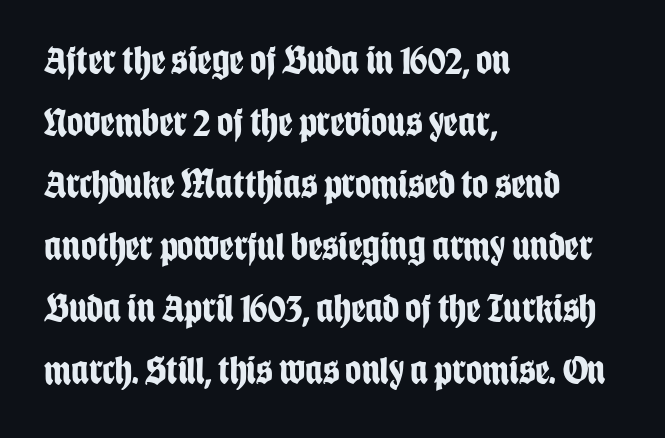
The rag falls on the right side of this text block. Does extra space separate the letters? No, they use regular spacing. Plenty of ink on the page — the face is bold. Students, observe: this is what conventionally led text looks like. Designer's note — italics off, roman on. Nobody drew a line under any word here.
